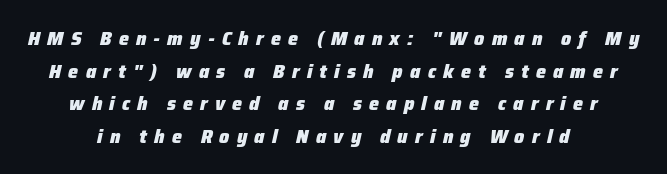
The image shows 20 px bold type, italic (leaning right); set centered, normal line spacing (1.63x), unusually wide letter spacing (+0.36 em), not underlined.
